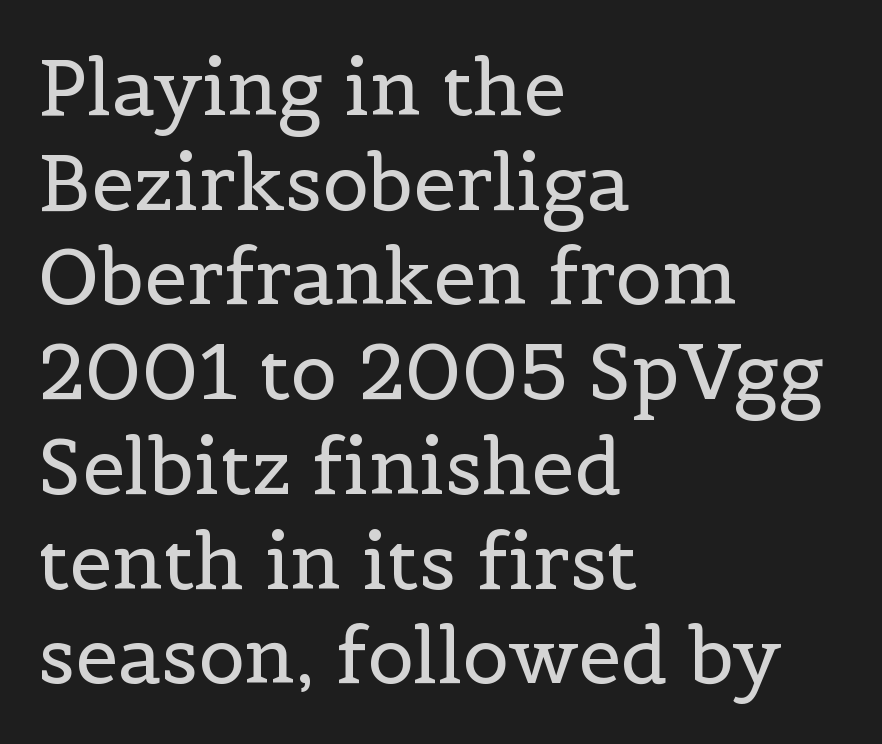
{"serif": "yes", "italic": "no", "bold": "no", "weight": "regular", "width": "normal", "x_height": "medium", "monospaced": "no", "underline": "no", "align": "left", "line_spacing_ratio": 1.23, "letter_spacing": "normal", "letter_spacing_em": 0.0, "glyph_px": 77}
